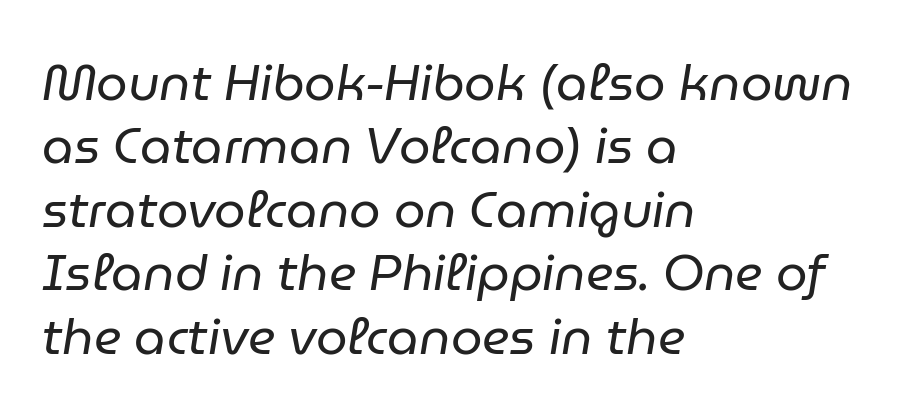
In terms of leading, this rendering sits right in the middle. Descenders hang freely into open space. Each line starts at the same left margin while the right side varies. The passage shown leans; its letterforms are oblique. Bold? No — there's no thickening of the strokes. Each letter keeps its own natural width here, so spacing adapts to shape.
